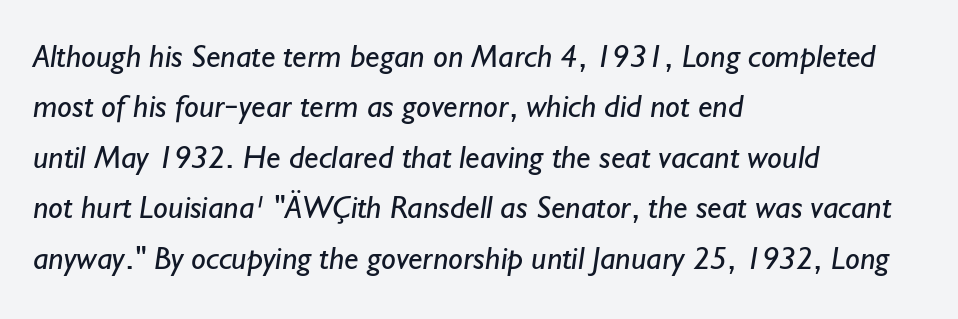
The image shows 33 px regular-weight sans-serif type; set left-aligned, normal line spacing (1.53x), normal letter spacing, not underlined; low stroke contrast and a small x-height.
